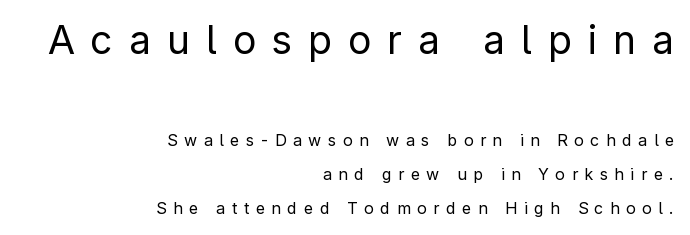
The image shows 39 px regular-weight sans-serif type, upright; set right-aligned, loose line spacing (2.13x), unusually wide letter spacing (+0.41 em), not underlined; the first (top) block is 2.44x larger; low stroke contrast and a medium x-height.
